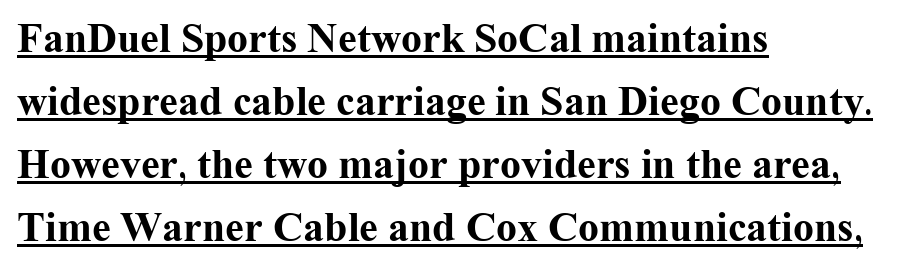
Q: Is the text bold? A: Yes.
Q: Is the text italic (slanted)? A: No, it is upright.
Q: Is the typeface a serif or a sans-serif typeface? A: Serif.
Q: Is the text underlined? A: Yes.
Q: How is the paragraph aligned? A: Left-aligned.
Q: Is the spacing between letters normal or unusually wide? A: Normal.
Q: Is the spacing between lines tight, normal or loose? A: Normal.
Q: Width (condensed, normal, or wide)? A: Normal.
Q: Stroke contrast? A: Medium.
Q: x-height? A: Medium.
Q: Monospaced? A: No.
